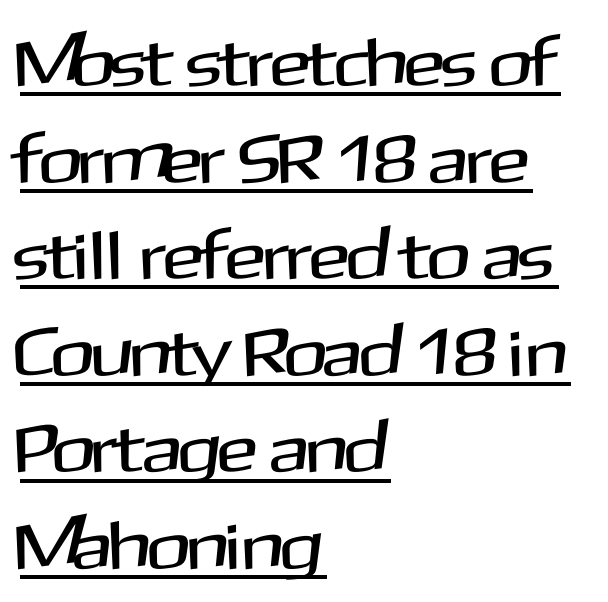
The image shows 68 px sans-serif type, upright; set left-aligned, normal line spacing (1.42x), normal letter spacing, underlined; medium stroke contrast and a medium x-height.
